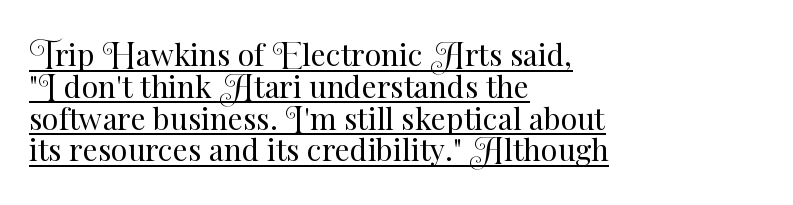
{"italic": "no", "bold": "no", "weight": "regular", "width": "normal", "stroke_contrast": "medium", "x_height": "small", "monospaced": "no", "underline": "yes", "align": "left", "line_spacing": "tight", "line_spacing_ratio": 1.06, "letter_spacing": "normal", "letter_spacing_em": 0.0, "glyph_px": 30}
